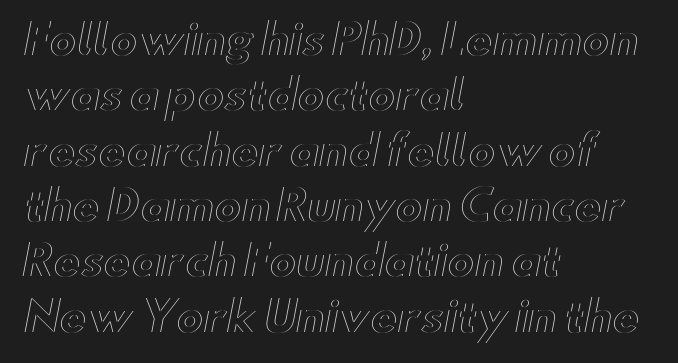
{"width": "wide", "x_height": "small", "monospaced": "no", "underline": "no", "align": "left", "line_spacing": "normal", "line_spacing_ratio": 1.35, "letter_spacing": "normal", "letter_spacing_em": 0.0, "glyph_px": 41}
